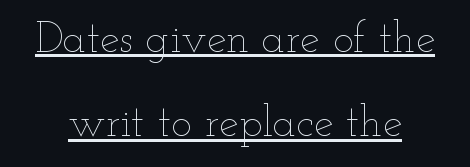
Q: Is the text bold? A: No.
Q: Is the text italic (slanted)? A: No, it is upright.
Q: Is the text underlined? A: Yes.
Q: Is the spacing between letters normal or unusually wide? A: Normal.
Q: Is the spacing between lines tight, normal or loose? A: Loose.
Q: Width (condensed, normal, or wide)? A: Wide.
Q: Stroke contrast? A: Low.
Q: x-height? A: Small.
Q: Monospaced? A: No.
